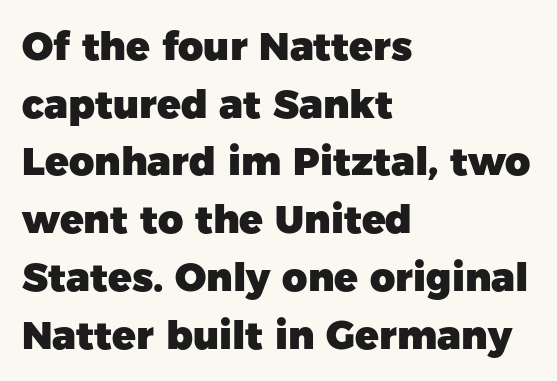
{"serif": "no", "italic": "no", "bold": "yes", "weight": "heavy", "width": "normal", "stroke_contrast": "low", "x_height": "medium", "monospaced": "no", "underline": "no", "align": "left", "line_spacing": "normal", "line_spacing_ratio": 1.48, "letter_spacing": "normal", "letter_spacing_em": 0.0, "glyph_px": 39}
